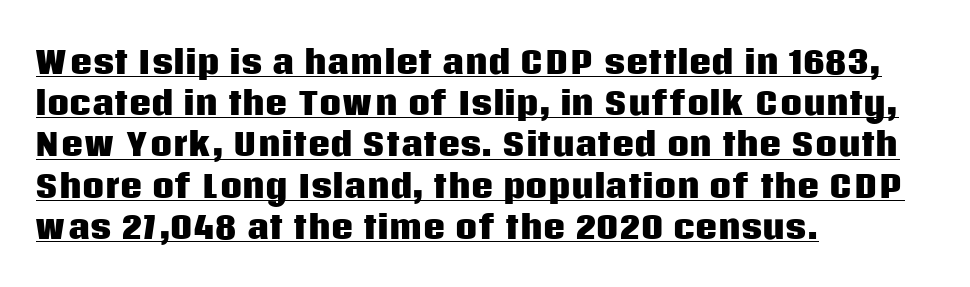
The characters display no serif detailing; their extremities are plain. Observe the ordinary spacing: letters are neighbours, not strangers. The specimen reads as upright at a glance. These lines carry a lot of weight — the face is fully bold. The passage shown is typed in a proportional face where columns would drift.
